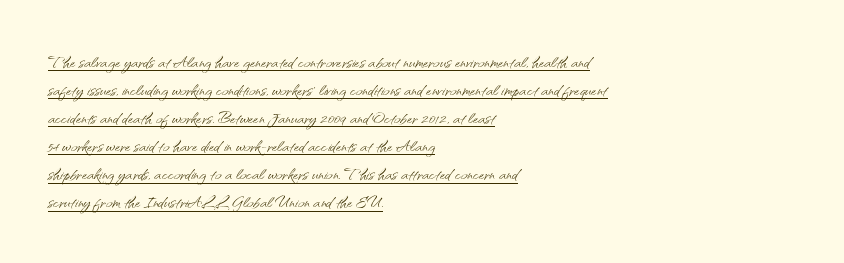
The image shows 23 px text type; set left-aligned, line spacing 1.22x, normal letter spacing, underlined.
